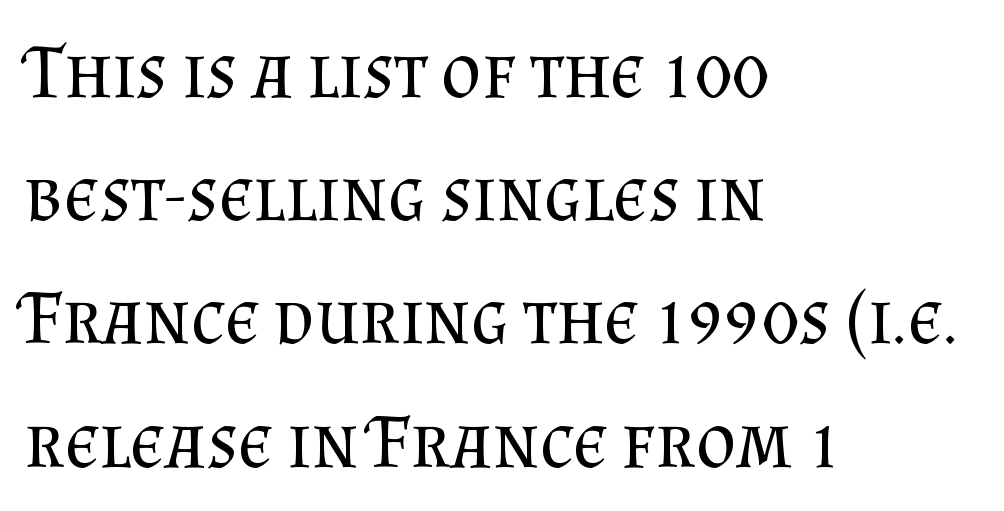
Q: Is the text bold? A: No.
Q: Is the text italic (slanted)? A: No, it is upright.
Q: Is the typeface a serif or a sans-serif typeface? A: Serif.
Q: Is the text underlined? A: No.
Q: How is the paragraph aligned? A: Left-aligned.
Q: Is the spacing between letters normal or unusually wide? A: Normal.
Q: Is the spacing between lines tight, normal or loose? A: Normal.
Q: Width (condensed, normal, or wide)? A: Normal.
Q: Stroke contrast? A: Medium.
Q: x-height? A: Small.
Q: Monospaced? A: No.
